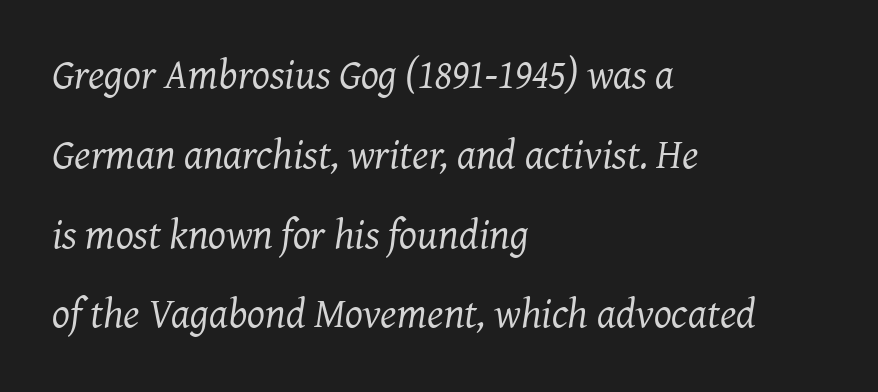
{"serif": "yes", "italic": "yes", "lean": "right", "slant_degrees": 7, "bold": "no", "weight": "regular", "width": "normal", "stroke_contrast": "medium", "x_height": "medium", "monospaced": "no", "underline": "no", "align": "left", "line_spacing": "loose", "line_spacing_ratio": 1.9, "letter_spacing": "normal", "letter_spacing_em": 0.0, "glyph_px": 42}
